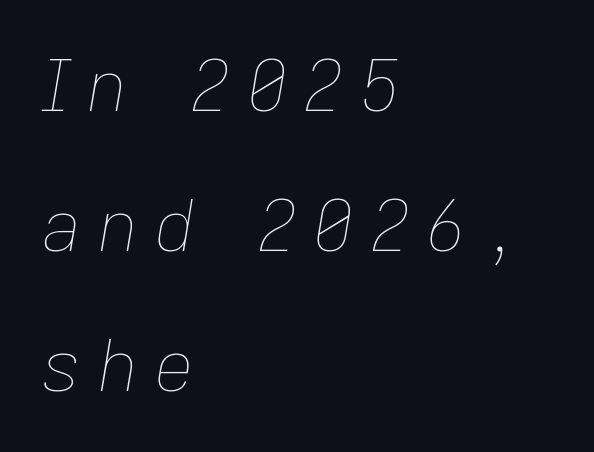
Q: Is the text bold? A: No.
Q: Is the text italic (slanted)? A: Yes, it leans right by about 9 degrees.
Q: Is the text underlined? A: No.
Q: How is the paragraph aligned? A: Left-aligned.
Q: Is the spacing between letters normal or unusually wide? A: Unusually wide.
Q: Is the spacing between lines tight, normal or loose? A: Loose.
Q: Width (condensed, normal, or wide)? A: Normal.
Q: Stroke contrast? A: Low.
Q: x-height? A: Medium.
Q: Monospaced? A: No.
